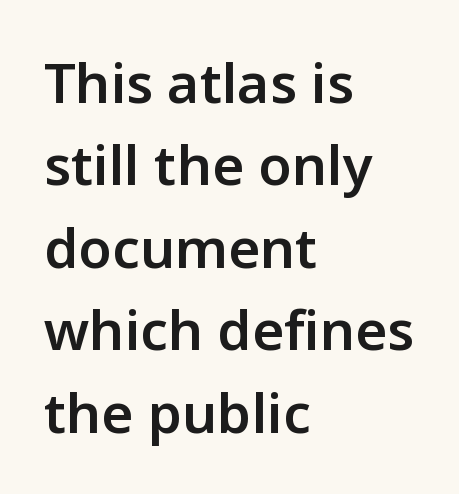
Q: Is the text bold? A: Semi-bold.
Q: Is the text italic (slanted)? A: No, it is upright.
Q: Is the typeface a serif or a sans-serif typeface? A: Sans-serif.
Q: Is the text underlined? A: No.
Q: How is the paragraph aligned? A: Left-aligned.
Q: Is the spacing between letters normal or unusually wide? A: Normal.
Q: Is the spacing between lines tight, normal or loose? A: Normal.
Q: Width (condensed, normal, or wide)? A: Normal.
Q: Stroke contrast? A: Low.
Q: x-height? A: Medium.
Q: Monospaced? A: No.
